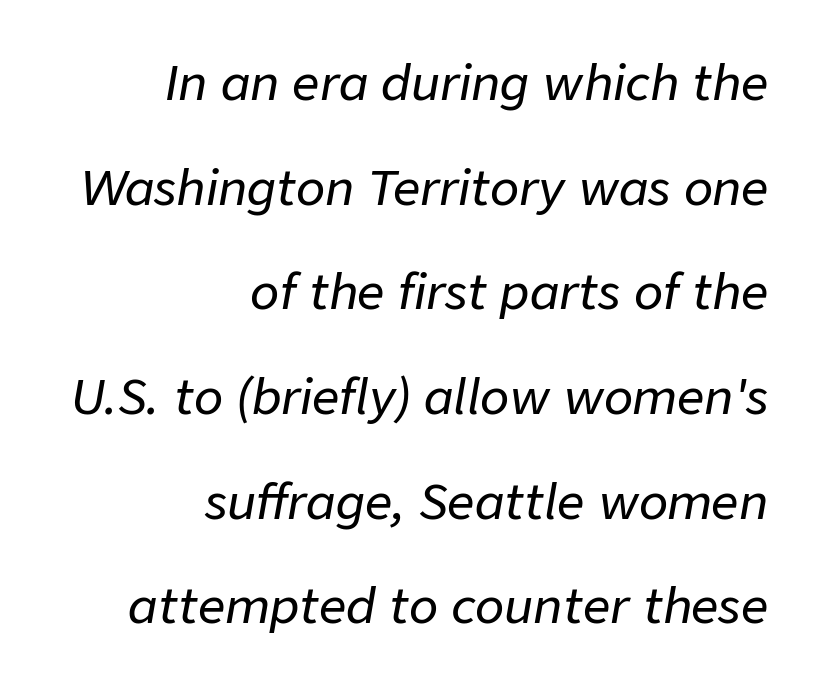
{"italic": "yes", "lean": "right", "slant_degrees": 9, "width": "normal", "stroke_contrast": "low", "x_height": "medium", "monospaced": "no", "underline": "no", "align": "right", "line_spacing": "loose", "line_spacing_ratio": 2.18, "letter_spacing": "normal", "letter_spacing_em": 0.0, "glyph_px": 48}
